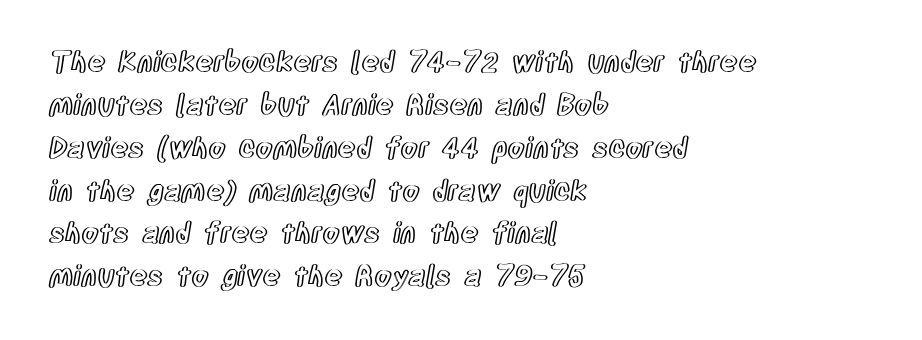
{"width": "condensed", "x_height": "large", "monospaced": "no", "underline": "no", "align": "left", "line_spacing": "normal", "line_spacing_ratio": 1.53, "letter_spacing": "normal", "letter_spacing_em": 0.0, "glyph_px": 28}
